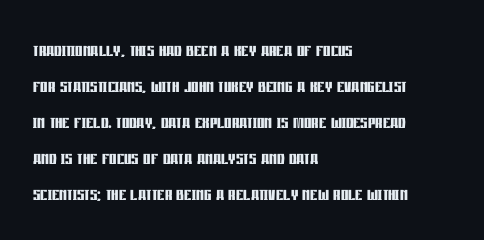
Q: Is the text bold? A: Yes.
Q: Is the text italic (slanted)? A: No, it is upright.
Q: Is the text underlined? A: No.
Q: How is the paragraph aligned? A: Left-aligned.
Q: Is the spacing between letters normal or unusually wide? A: Normal.
Q: Is the spacing between lines tight, normal or loose? A: Normal.
